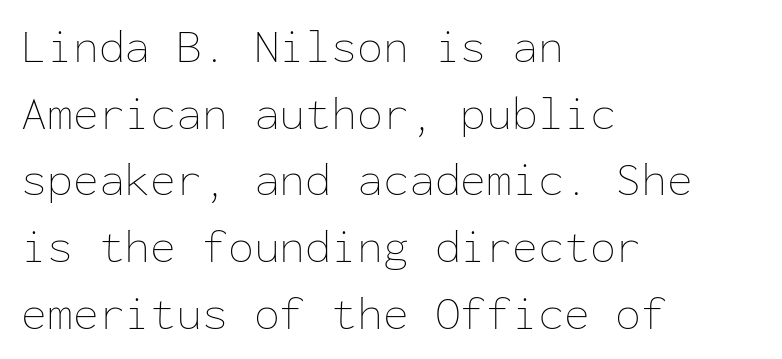
Do the letters lean? They stand straight. Weight: regular or lighter. Quick note: underline off. The passage shown has conventional tracking throughout.
